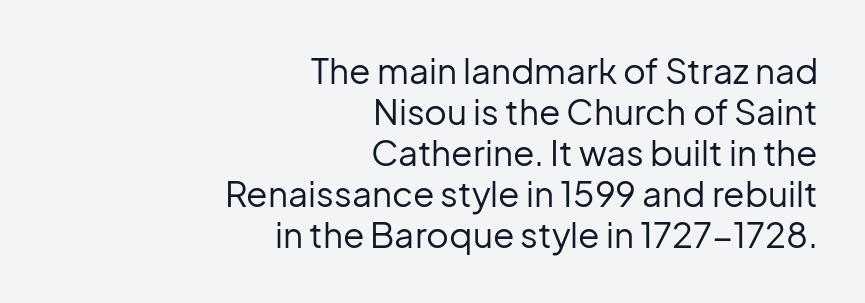
{"serif": "no", "italic": "no", "bold": "no", "weight": "regular", "width": "normal", "stroke_contrast": "low", "x_height": "medium", "monospaced": "no", "underline": "no", "align": "right", "line_spacing_ratio": 1.17, "letter_spacing": "normal", "letter_spacing_em": 0.0, "glyph_px": 35}
